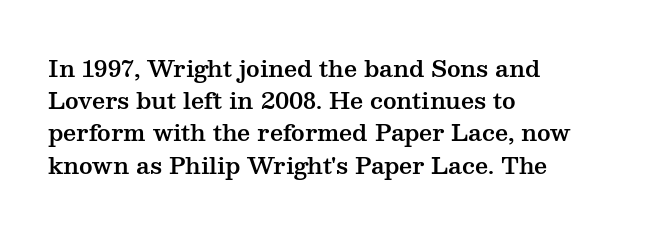
{"italic": "no", "underline": "no", "align": "left", "line_spacing": "normal", "line_spacing_ratio": 1.4, "letter_spacing": "normal", "letter_spacing_em": 0.0, "glyph_px": 23}
